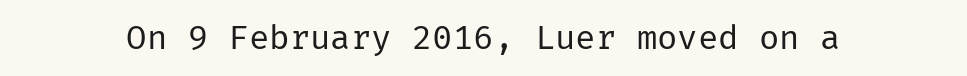
{"serif": "no", "italic": "no", "bold": "no", "weight": "regular", "width": "normal", "stroke_contrast": "low", "x_height": "medium", "underline": "no", "letter_spacing": "normal", "letter_spacing_em": 0.0, "glyph_px": 34}
